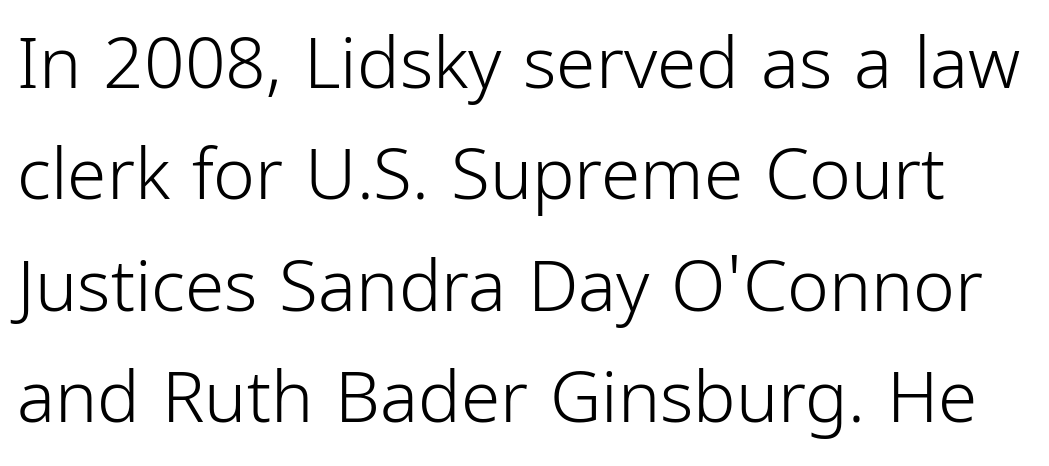
{"serif": "no", "italic": "no", "bold": "no", "weight": "light", "width": "condensed", "stroke_contrast": "low", "x_height": "medium", "monospaced": "no", "underline": "no", "line_spacing": "normal", "line_spacing_ratio": 1.57, "letter_spacing": "normal", "letter_spacing_em": 0.0, "glyph_px": 71}
